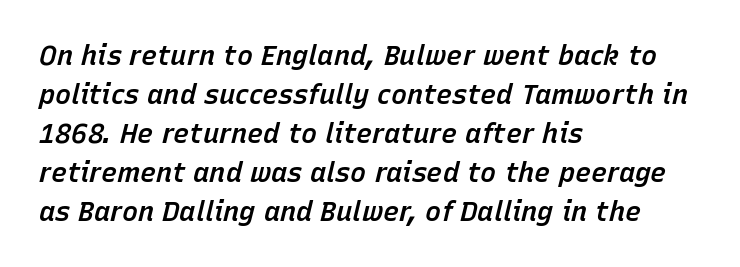
A classic flush-left, rag-right setting is used for this passage. Is the type bold? Partly — it's a semibold, heavier than regular but not fully bold. Anything drawn beneath the words? Only blank space. When letters slant like this, we call the style italic.
